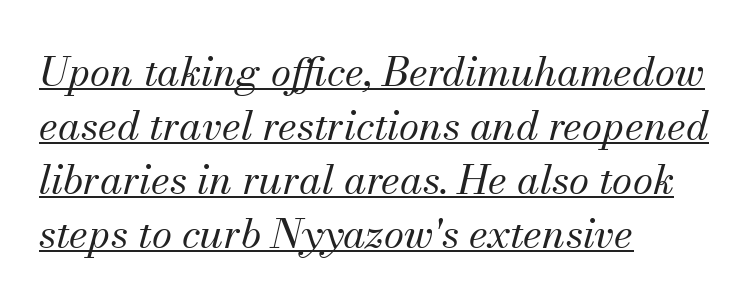
{"serif": "yes", "italic": "yes", "lean": "right", "slant_degrees": 13, "bold": "no", "weight": "regular", "width": "normal", "stroke_contrast": "medium", "x_height": "small", "monospaced": "no", "underline": "yes", "align": "left", "line_spacing": "normal", "line_spacing_ratio": 1.32, "letter_spacing": "normal", "letter_spacing_em": 0.0, "glyph_px": 41}
